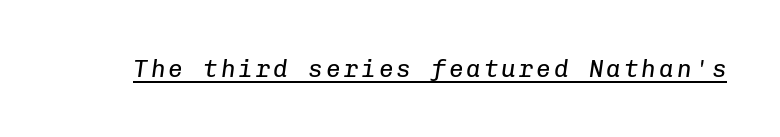
The image shows 24 px text type, italic (leaning right); set underlined.
